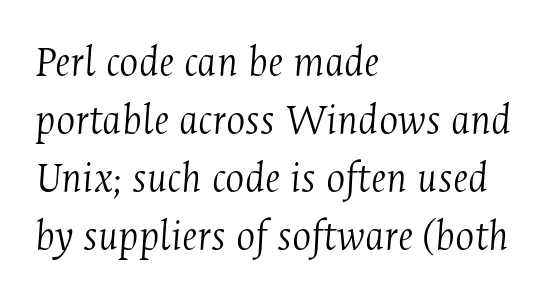
{"serif": "yes", "italic": "yes", "lean": "right", "slant_degrees": 4, "bold": "no", "weight": "light", "width": "condensed", "stroke_contrast": "medium", "x_height": "medium", "monospaced": "no", "underline": "no", "align": "left", "line_spacing": "normal", "line_spacing_ratio": 1.29, "letter_spacing": "normal", "letter_spacing_em": 0.0, "glyph_px": 45}
